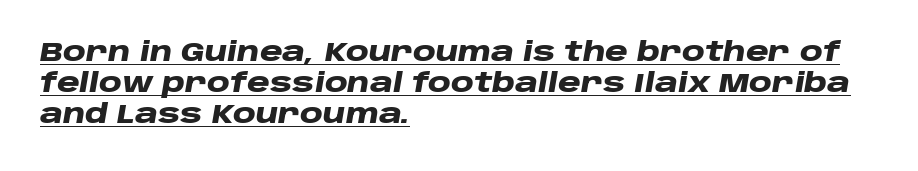
The image shows 26 px bold type, italic (leaning right); set left-aligned, line spacing 1.2x, normal letter spacing, underlined.
